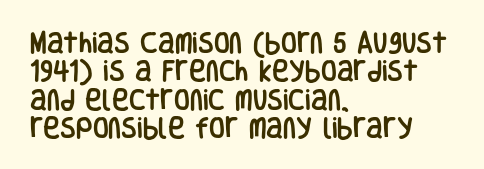
Q: Is the text italic (slanted)? A: No, it is upright.
Q: Is the text underlined? A: No.
Q: How is the paragraph aligned? A: Left-aligned.
Q: Is the spacing between letters normal or unusually wide? A: Normal.
